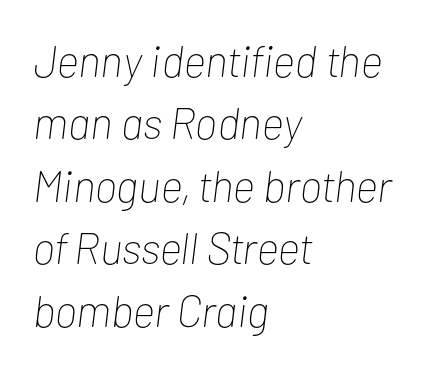
Look at the tracking — it's just the regular setting, nothing added. Every row of glyphs begins at an identical x-position on the left. Weight: in the light-to-regular range. The axis of the letterforms is tilted away from vertical.
